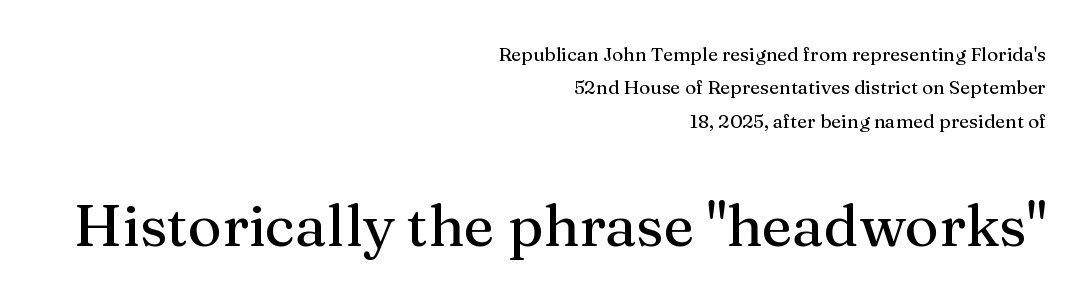
The image shows 58 px serif type, upright; set right-aligned, line spacing 1.76x, normal letter spacing, not underlined; the second (bottom) block is 3.05x larger; medium stroke contrast and a medium x-height.
